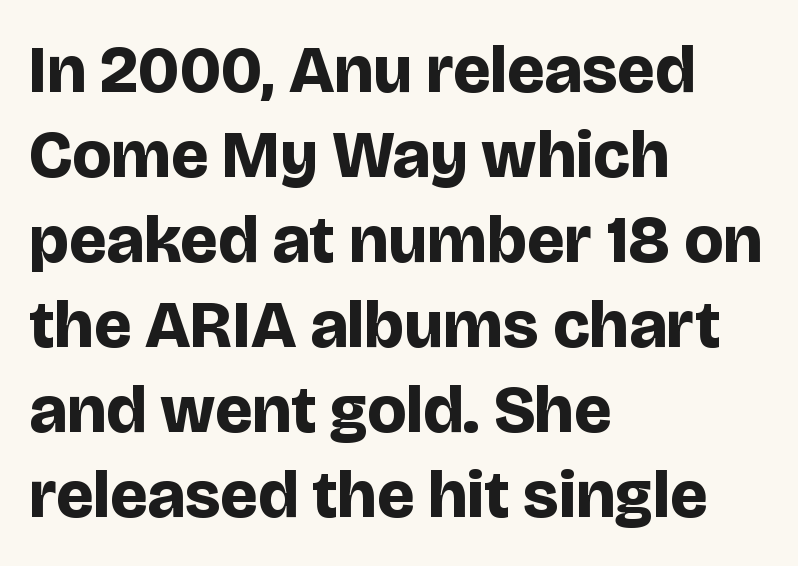
Q: Is the text bold? A: Yes.
Q: Is the text italic (slanted)? A: No, it is upright.
Q: Is the typeface a serif or a sans-serif typeface? A: Sans-serif.
Q: Is the text underlined? A: No.
Q: How is the paragraph aligned? A: Left-aligned.
Q: Is the spacing between letters normal or unusually wide? A: Normal.
Q: Is the spacing between lines tight, normal or loose? A: Normal.
Q: Width (condensed, normal, or wide)? A: Normal.
Q: Stroke contrast? A: Low.
Q: x-height? A: Large.
Q: Monospaced? A: No.
